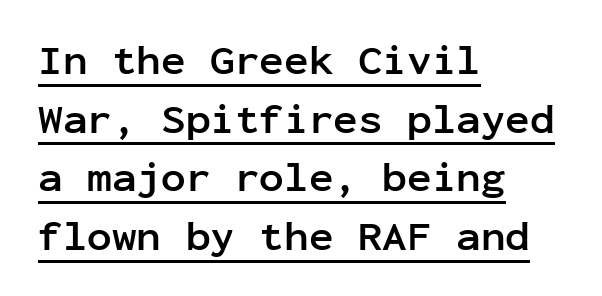
{"serif": "no", "italic": "no", "bold": "yes", "weight": "semibold", "width": "normal", "stroke_contrast": "low", "x_height": "medium", "monospaced": "yes", "underline": "yes", "align": "left", "line_spacing": "normal", "line_spacing_ratio": 1.43, "letter_spacing": "normal", "letter_spacing_em": 0.0, "glyph_px": 41}
